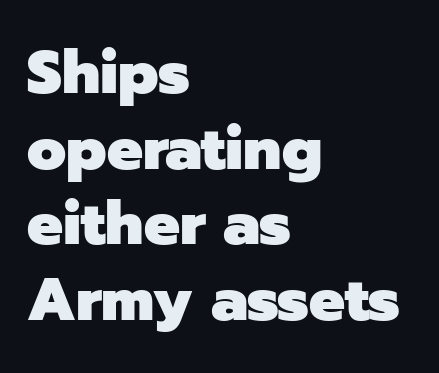
The image shows 60 px heavy sans-serif type, upright; set left-aligned, normal line spacing (1.26x), normal letter spacing, not underlined; low stroke contrast and a medium x-height.
